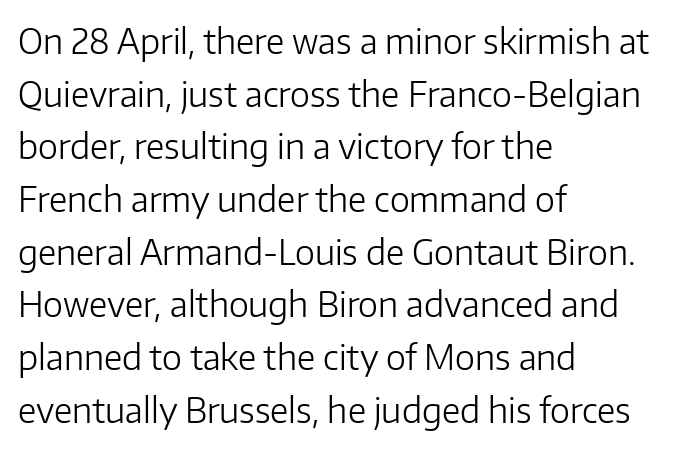
Posture: vertical. Vertical spacing — default. Unbolded letterforms with no extra heft. The paragraph has a hard left edge and a soft right edge. Is this a sans? Yes — the strokes have no serifs. Descenders are the only things crossing below the line.
